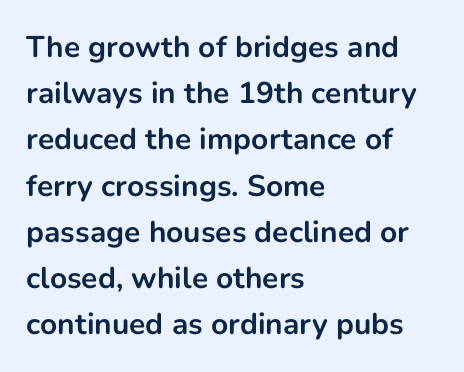
In terms of letterform style, serifs are entirely absent. Only glyphs here, with clear space below each row. Summary of weight: heavy, a full bold. The lettering stays uniformly vertical, giving the passage a roman look. Spacing verdict: proportional, widths tailored to each character.
